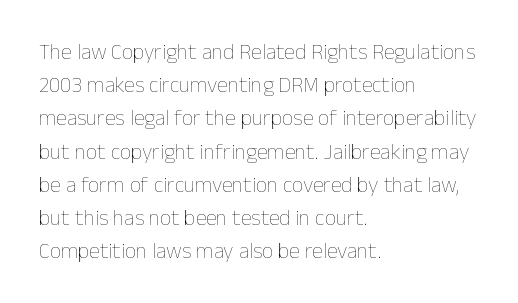
Q: Is the text bold? A: No.
Q: Is the text italic (slanted)? A: No, it is upright.
Q: Is the text underlined? A: No.
Q: How is the paragraph aligned? A: Left-aligned.
Q: Is the spacing between letters normal or unusually wide? A: Normal.
Q: Is the spacing between lines tight, normal or loose? A: Normal.
